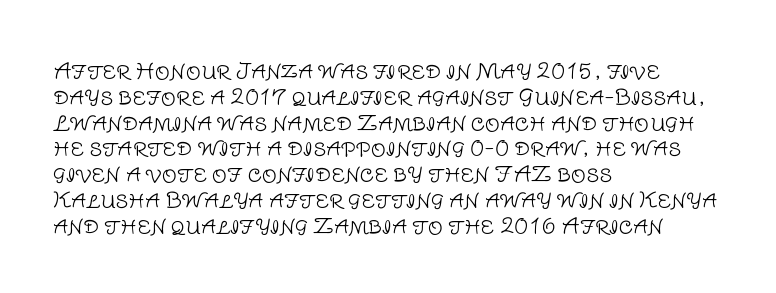
The image shows 21 px text type; set left-aligned, line spacing 1.23x, normal letter spacing, not underlined.
